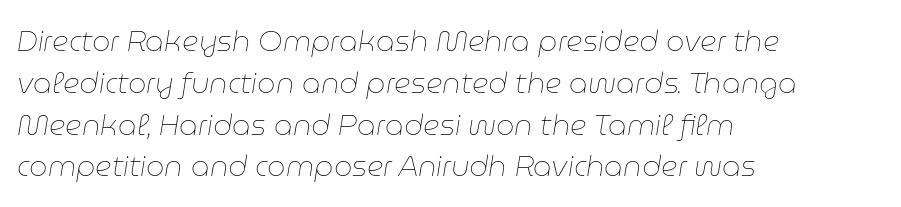
Q: Is the text bold? A: No.
Q: Is the text italic (slanted)? A: Yes, it leans right by about 9 degrees.
Q: Is the text underlined? A: No.
Q: How is the paragraph aligned? A: Left-aligned.
Q: Is the spacing between letters normal or unusually wide? A: Normal.
Q: Is the spacing between lines tight, normal or loose? A: Normal.
Q: Width (condensed, normal, or wide)? A: Normal.
Q: Stroke contrast? A: Low.
Q: x-height? A: Medium.
Q: Monospaced? A: No.
